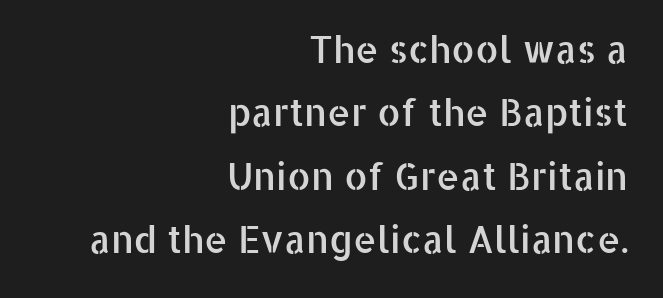
Q: Is the text italic (slanted)? A: No, it is upright.
Q: Is the typeface a serif or a sans-serif typeface? A: Sans-serif.
Q: Is the text underlined? A: No.
Q: How is the paragraph aligned? A: Right-aligned.
Q: Is the spacing between letters normal or unusually wide? A: Normal.
Q: Width (condensed, normal, or wide)? A: Normal.
Q: Stroke contrast? A: Low.
Q: x-height? A: Medium.
Q: Monospaced? A: No.
